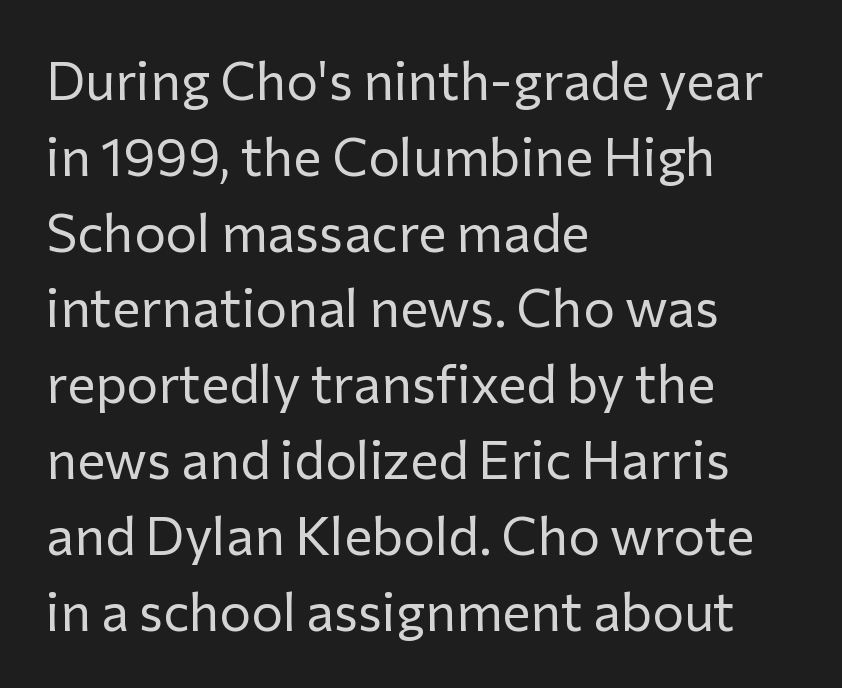
The axis of the letterforms is exactly vertical. Words appear dense and cohesive because spacing is normal. Nobody drew a line under any word here. You could not count columns in this text — the font is proportionally spaced. Check where the strokes stop: nothing finishes them off — pure sans.
